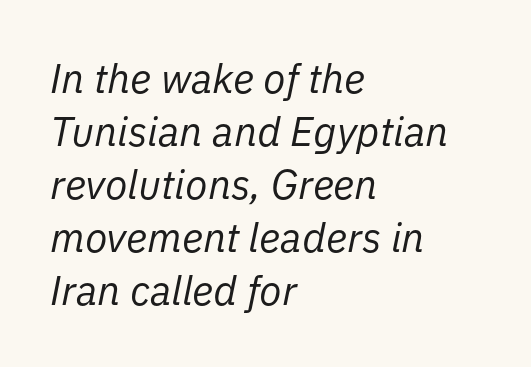
Q: Is the text bold? A: No.
Q: Is the text italic (slanted)? A: Yes, it leans right by about 11 degrees.
Q: Is the text underlined? A: No.
Q: How is the paragraph aligned? A: Left-aligned.
Q: Is the spacing between letters normal or unusually wide? A: Normal.
Q: Is the spacing between lines tight, normal or loose? A: Normal.
Q: Width (condensed, normal, or wide)? A: Normal.
Q: Stroke contrast? A: Low.
Q: x-height? A: Medium.
Q: Monospaced? A: No.
